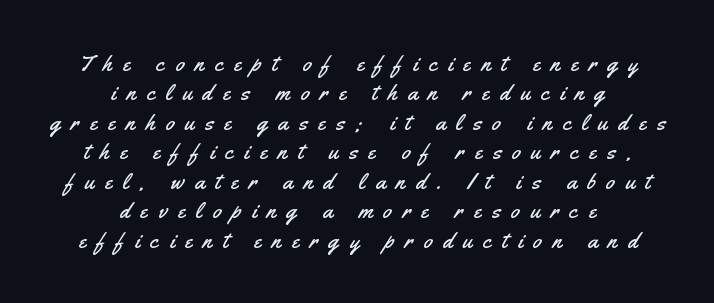
Q: Is the text italic (slanted)? A: Yes.
Q: Is the text underlined? A: No.
Q: How is the paragraph aligned? A: Centered.
Q: Is the spacing between letters normal or unusually wide? A: Unusually wide.
Q: Is the spacing between lines tight, normal or loose? A: Normal.
